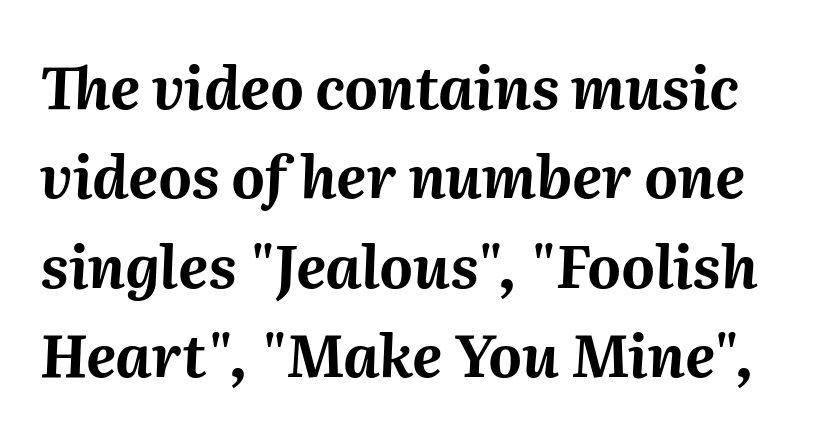
Think of a printed novel: that variable character pitch is what you see here. No word sits above an underline. Here the glyphs are tracked normally, forming tight word shapes. Stroke thickness is high; the sample reads as a true bold. Students, observe: this is what conventionally led text looks like. Would a proofreader flag this as italicized? Yes.
